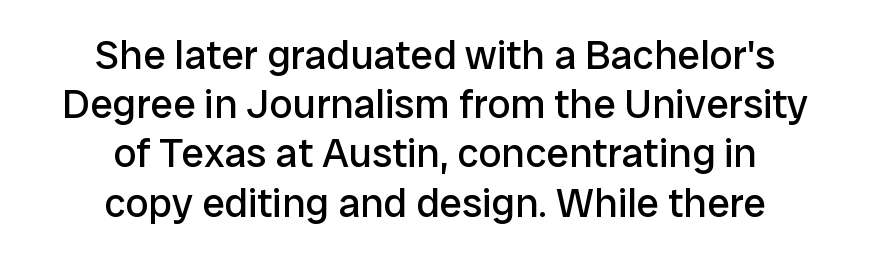
The image shows 41 px regular-weight sans-serif type, upright; set centered, line spacing 1.2x, normal letter spacing, not underlined; low stroke contrast and a medium x-height.
